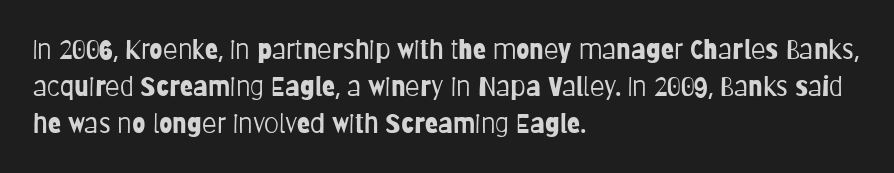
The image shows 27 px text type, upright; set left-aligned, normal line spacing (1.37x), normal letter spacing, not underlined.
